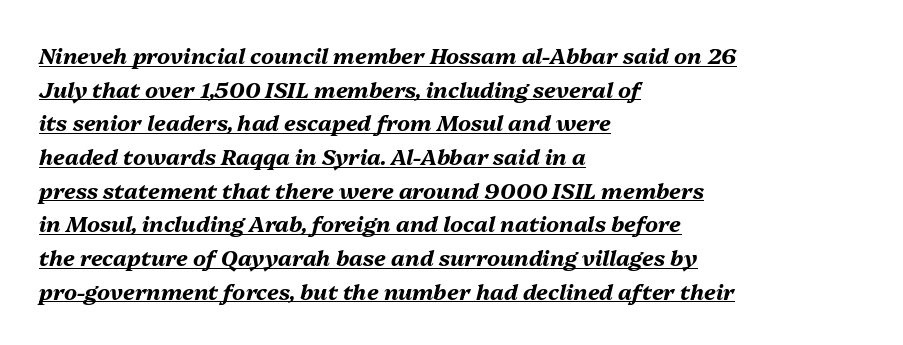
Q: Is the text bold? A: Yes.
Q: Is the text italic (slanted)? A: Yes, it leans right by about 13 degrees.
Q: Is the text underlined? A: Yes.
Q: How is the paragraph aligned? A: Left-aligned.
Q: Is the spacing between letters normal or unusually wide? A: Normal.
Q: Is the spacing between lines tight, normal or loose? A: Normal.
